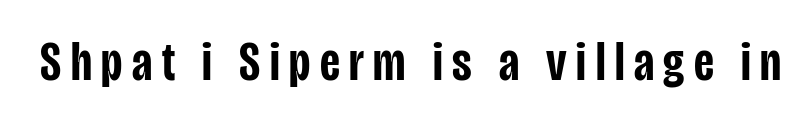
Q: Is the text bold? A: Semi-bold.
Q: Is the text italic (slanted)? A: No, it is upright.
Q: Is the typeface a serif or a sans-serif typeface? A: Sans-serif.
Q: Is the text underlined? A: No.
Q: Width (condensed, normal, or wide)? A: Condensed.
Q: Stroke contrast? A: Low.
Q: x-height? A: Large.
Q: Monospaced? A: No.
